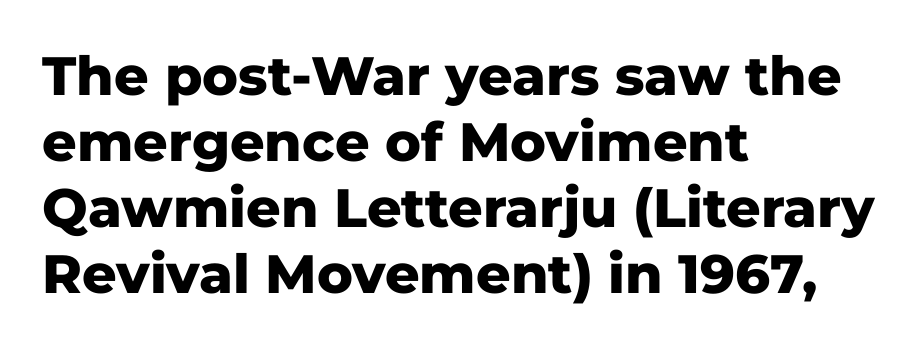
{"serif": "no", "italic": "no", "bold": "yes", "weight": "heavy", "width": "normal", "stroke_contrast": "low", "x_height": "medium", "monospaced": "no", "underline": "no", "align": "left", "line_spacing_ratio": 1.22, "letter_spacing": "normal", "letter_spacing_em": 0.0, "glyph_px": 54}
